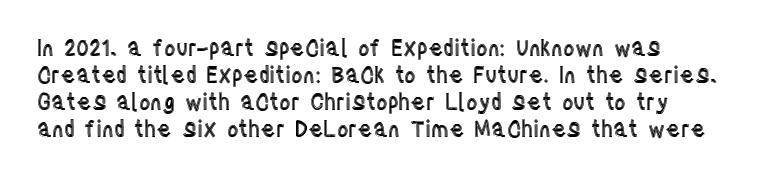
{"italic": "no", "underline": "no", "align": "left", "line_spacing_ratio": 1.23, "letter_spacing": "normal", "letter_spacing_em": 0.0, "glyph_px": 22}
